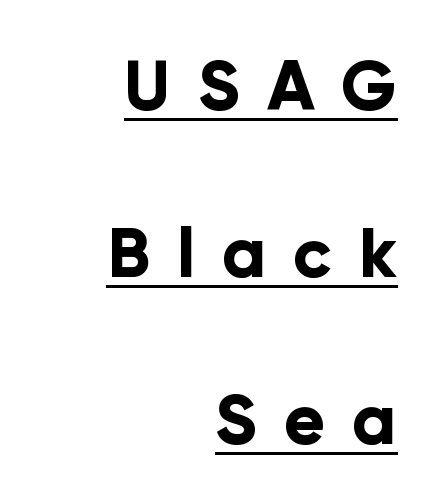
A continuous stroke trails under the words, as in a hyperlink. A full-strength bold gives these letters their thick strokes. Rendered with straight, roman letterforms. Interline gaps are noticeably wide in this sample. The rendering shows plain stroke endings on the letterforms — a sans-serif design. The rendering anchors every line to the right-hand side.
